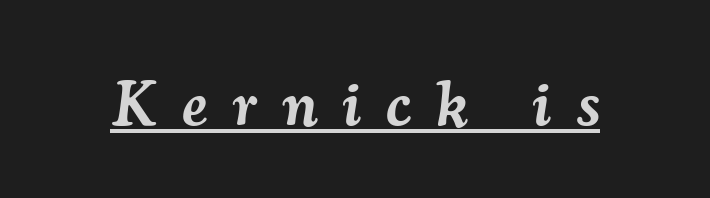
The image shows 64 px semibold serif type, italic (leaning right); set unusually wide letter spacing (+0.39 em), underlined; medium stroke contrast and a small x-height.
